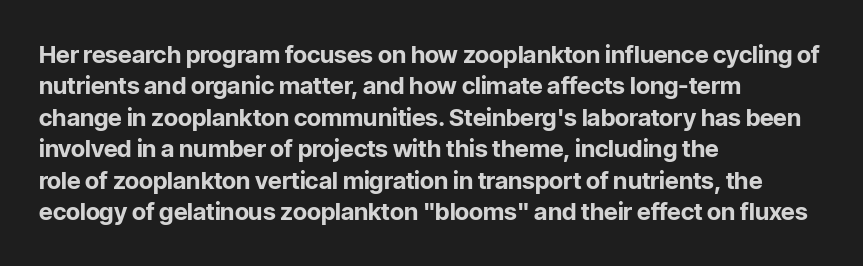
{"italic": "no", "bold": "yes", "underline": "no", "align": "left", "line_spacing": "normal", "line_spacing_ratio": 1.31, "letter_spacing": "normal", "letter_spacing_em": 0.0, "glyph_px": 24}
